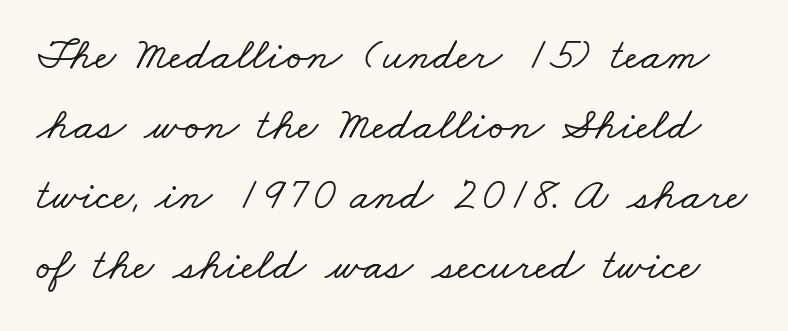
Q: Is the typeface a serif or a sans-serif typeface? A: Serif.
Q: Is the text underlined? A: No.
Q: Is the spacing between letters normal or unusually wide? A: Normal.
Q: Is the spacing between lines tight, normal or loose? A: Normal.
Q: Width (condensed, normal, or wide)? A: Wide.
Q: Stroke contrast? A: Low.
Q: x-height? A: Small.
Q: Monospaced? A: No.
